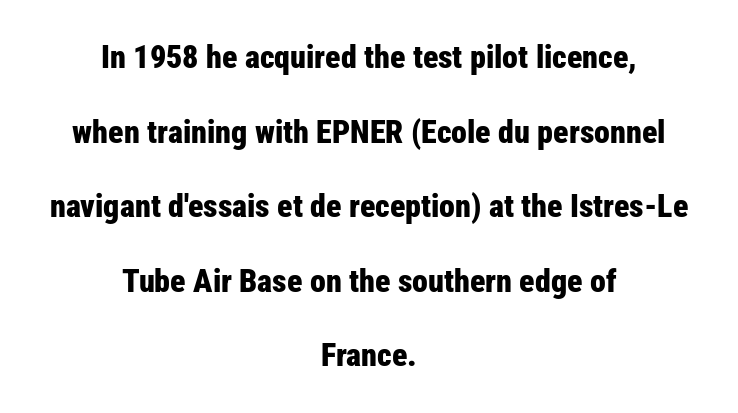
Rendered with straight, roman letterforms. There is no visible air inserted between adjacent glyphs. Nope, no serifs anywhere on these letters. Whoever set this chose breathing room over compactness in the vertical rhythm. A typesetter would call this proportional, since set widths differ per character.
